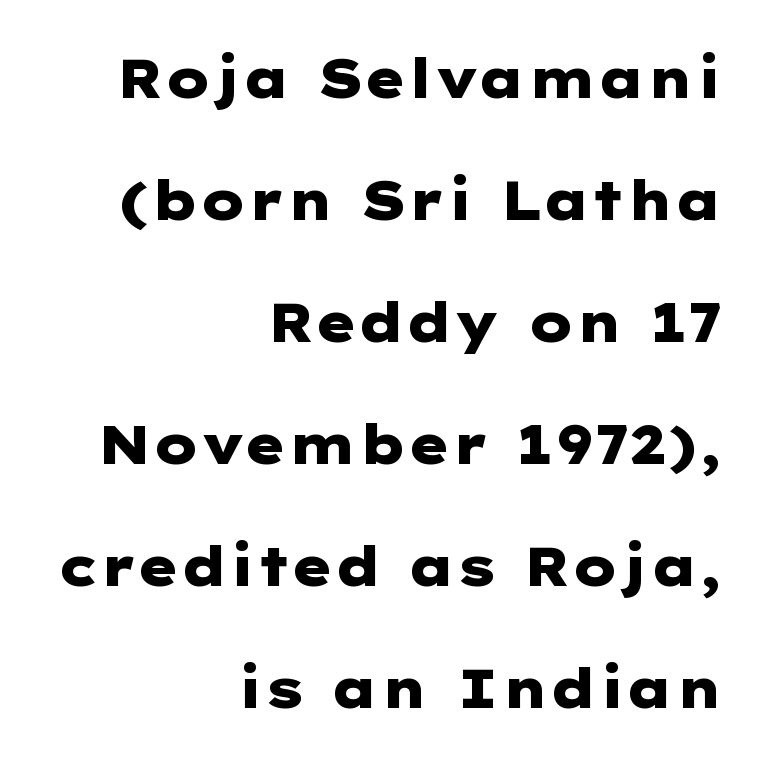
Q: Is the text bold? A: Yes.
Q: Is the text italic (slanted)? A: No, it is upright.
Q: Is the typeface a serif or a sans-serif typeface? A: Sans-serif.
Q: Is the text underlined? A: No.
Q: How is the paragraph aligned? A: Right-aligned.
Q: Is the spacing between letters normal or unusually wide? A: Normal.
Q: Is the spacing between lines tight, normal or loose? A: Loose.
Q: Width (condensed, normal, or wide)? A: Wide.
Q: Stroke contrast? A: Low.
Q: x-height? A: Medium.
